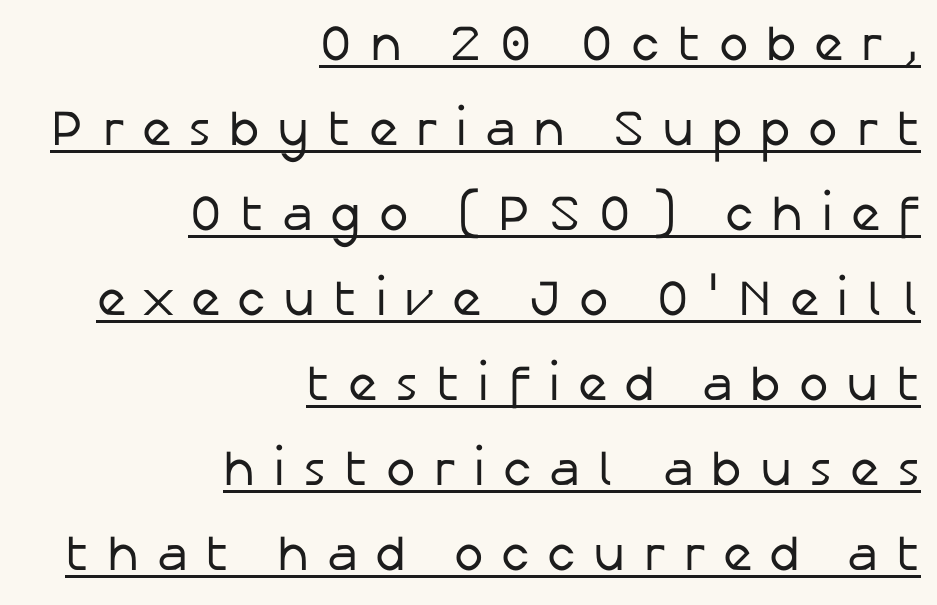
{"serif": "no", "italic": "no", "bold": "no", "weight": "regular", "width": "normal", "stroke_contrast": "low", "x_height": "medium", "monospaced": "no", "underline": "yes", "align": "right", "line_spacing": "normal", "line_spacing_ratio": 1.7, "letter_spacing": "wide", "letter_spacing_em": 0.35, "glyph_px": 50}
